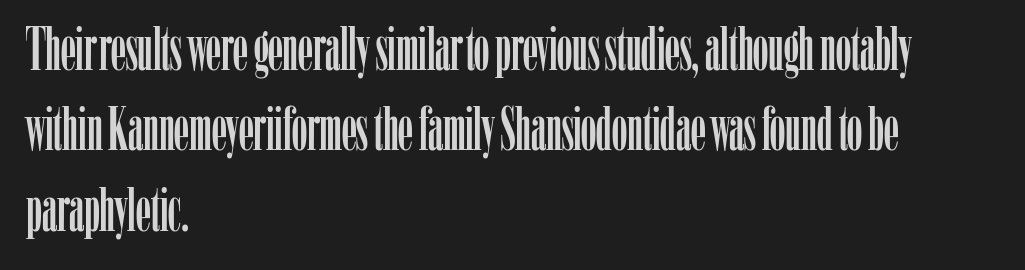
{"serif": "yes", "italic": "no", "width": "condensed", "stroke_contrast": "low", "x_height": "medium", "monospaced": "no", "underline": "no", "align": "left", "line_spacing": "normal", "line_spacing_ratio": 1.34, "letter_spacing": "normal", "letter_spacing_em": 0.0, "glyph_px": 60}
